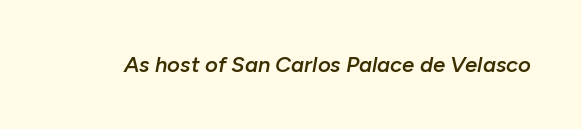
Q: Is the text bold? A: Semi-bold.
Q: Is the text italic (slanted)? A: Yes, it leans right by about 10 degrees.
Q: Is the text underlined? A: No.
Q: Is the spacing between letters normal or unusually wide? A: Normal.
